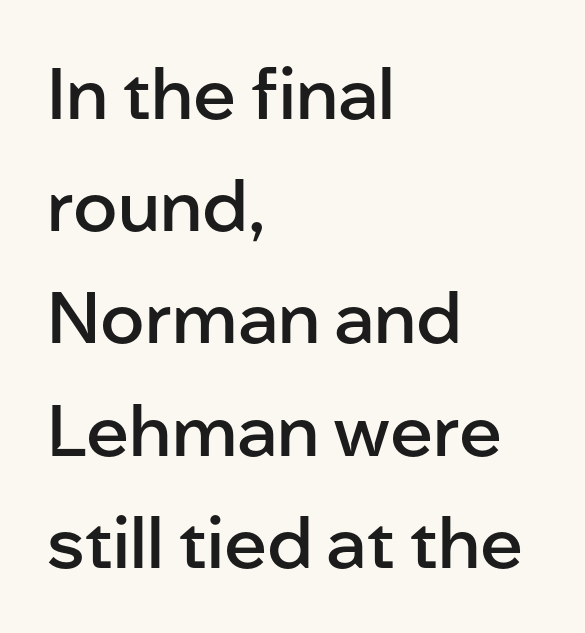
The typesetter chose a ragged-right arrangement here. Caption: standard tracking, unaltered. Bare-footed words on every line. Does the weight exceed regular? Yes, but only to semibold. These lines are composed in type without serifs. The letters stand upright; this is a roman face.
